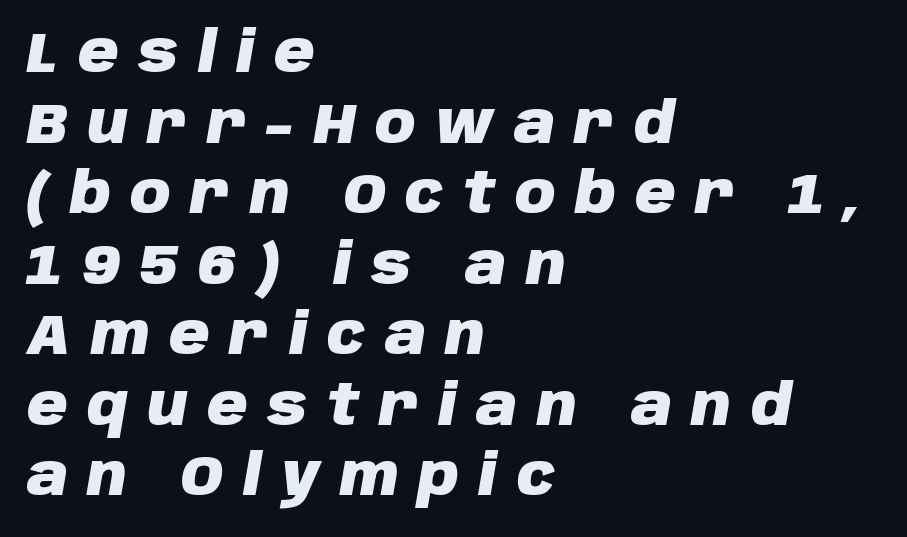
The image shows 56 px heavy type, italic (leaning right); set left-aligned, normal line spacing (1.26x), unusually wide letter spacing (+0.35 em), not underlined; low stroke contrast and a large x-height.
